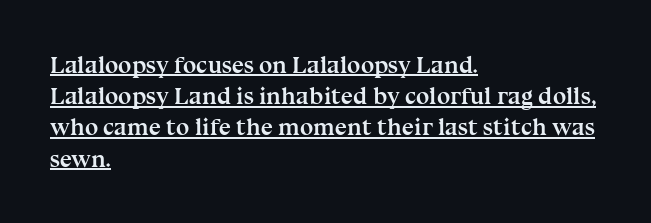
Q: Is the text bold? A: Yes.
Q: Is the text italic (slanted)? A: No, it is upright.
Q: Is the text underlined? A: Yes.
Q: How is the paragraph aligned? A: Left-aligned.
Q: Is the spacing between letters normal or unusually wide? A: Normal.
Q: Is the spacing between lines tight, normal or loose? A: Normal.
